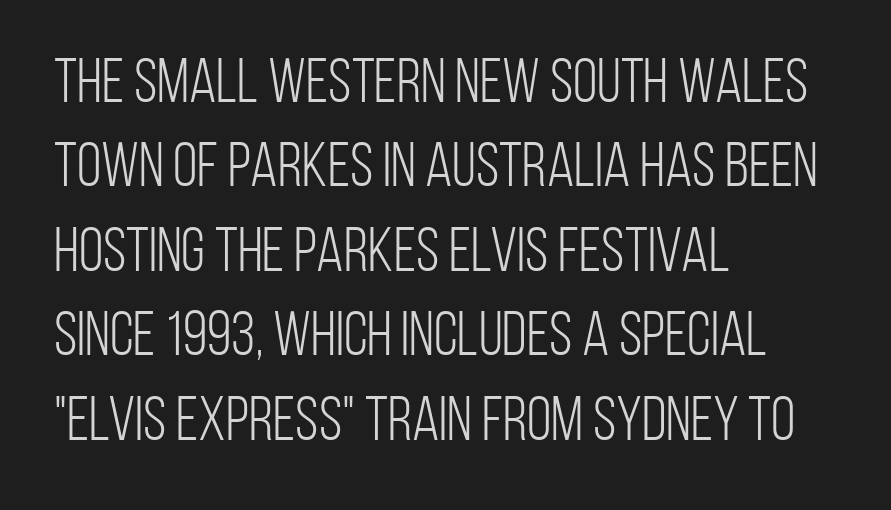
{"serif": "no", "italic": "no", "bold": "no", "weight": "light", "width": "condensed", "stroke_contrast": "low", "x_height": "large", "monospaced": "no", "underline": "no", "align": "left", "line_spacing": "normal", "line_spacing_ratio": 1.34, "letter_spacing": "normal", "letter_spacing_em": 0.0, "glyph_px": 63}
